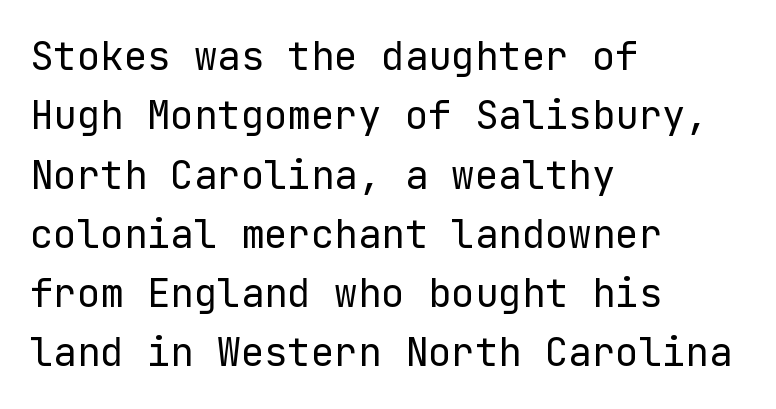
Vertical spacing — default. Nope, not italic — everything's standing straight. Short and long lines alike share a common starting point at left. Is this a heavy cut? Hardly; it is regular or lighter. Each letter's strokes conclude bluntly, with no projecting serifs.
